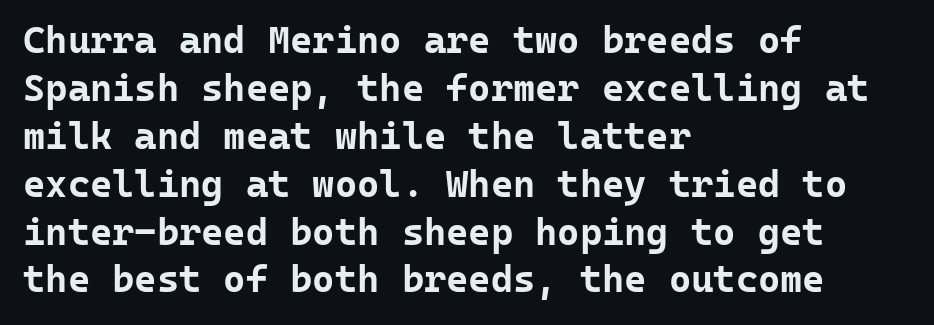
The image shows 38 px bold sans-serif type, upright, monospaced; set left-aligned, normal line spacing (1.26x), normal letter spacing, not underlined; low stroke contrast and a medium x-height.
